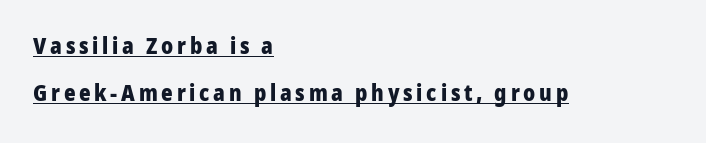
The image shows 22 px bold type, upright; set left-aligned, loose line spacing (2.13x), underlined.
